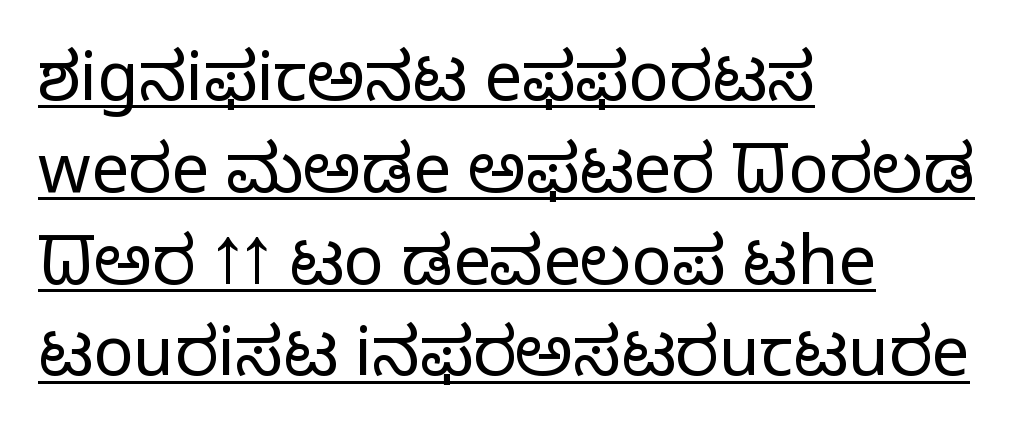
The image shows 67 px light sans-serif type, upright; set left-aligned, normal line spacing (1.37x), normal letter spacing, underlined; low stroke contrast and a medium x-height.
